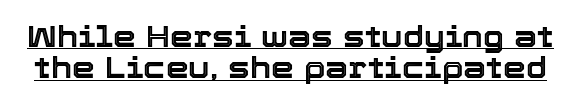
{"italic": "no", "width": "normal", "x_height": "medium", "monospaced": "no", "underline": "yes", "line_spacing": "tight", "line_spacing_ratio": 1.08, "letter_spacing": "normal", "letter_spacing_em": 0.0, "glyph_px": 29}
